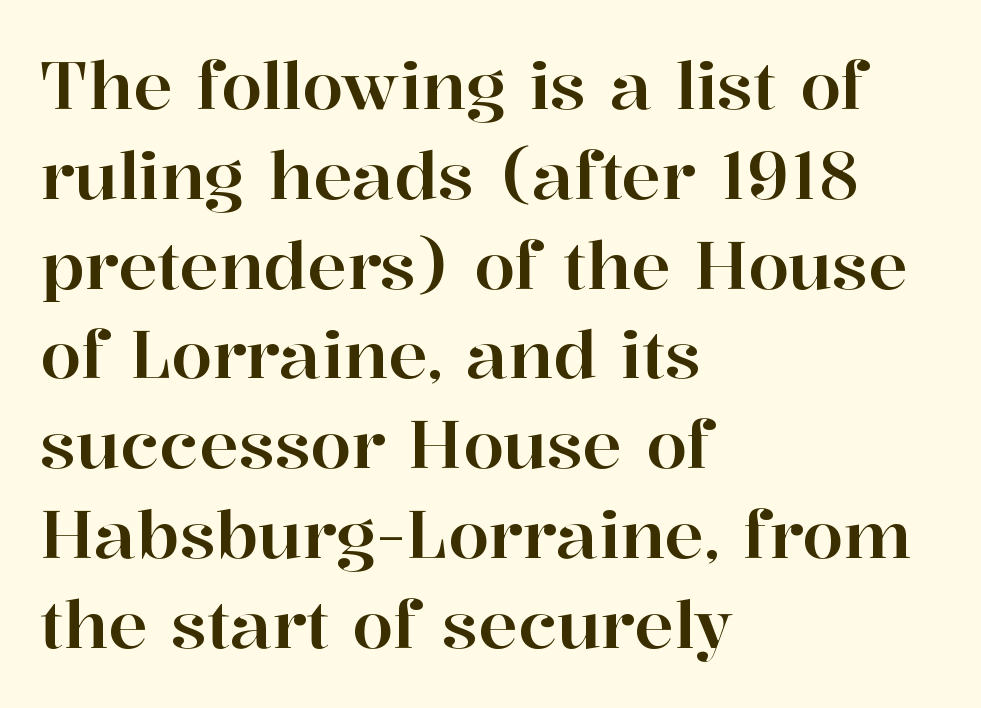
Q: Is the text italic (slanted)? A: No, it is upright.
Q: Is the typeface a serif or a sans-serif typeface? A: Serif.
Q: Is the text underlined? A: No.
Q: How is the paragraph aligned? A: Left-aligned.
Q: Is the spacing between letters normal or unusually wide? A: Normal.
Q: Is the spacing between lines tight, normal or loose? A: Normal.
Q: Width (condensed, normal, or wide)? A: Normal.
Q: Stroke contrast? A: High.
Q: x-height? A: Medium.
Q: Monospaced? A: No.
